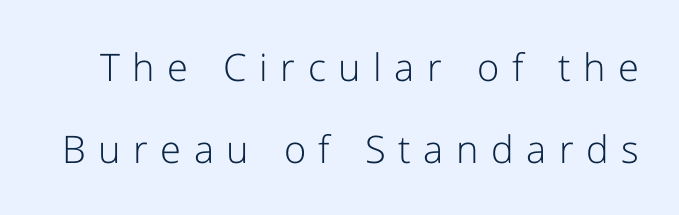
The image shows 38 px light sans-serif type, upright; set loose line spacing (2.15x), unusually wide letter spacing (+0.33 em), not underlined; low stroke contrast and a medium x-height.
